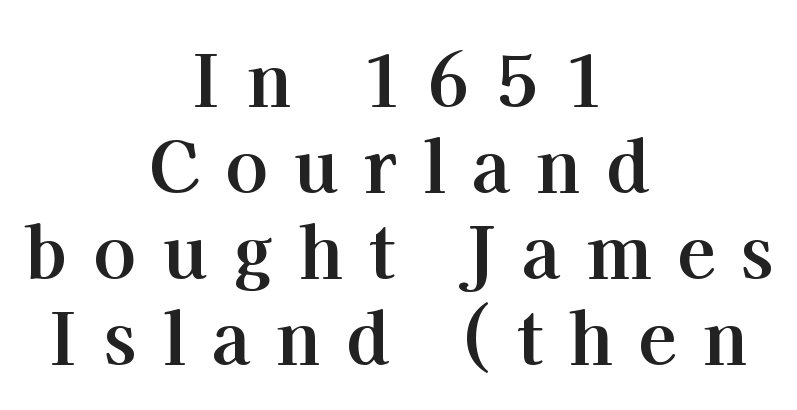
The glyphs have the mass of a bold cut. Compared with typical body copy, the letter spacing here is much looser. Type without underlining. The glyphs in this specimen are seriffed. Looks like regular typesetting: each glyph gets only the width it needs. Designer's note — italics off, roman on.
